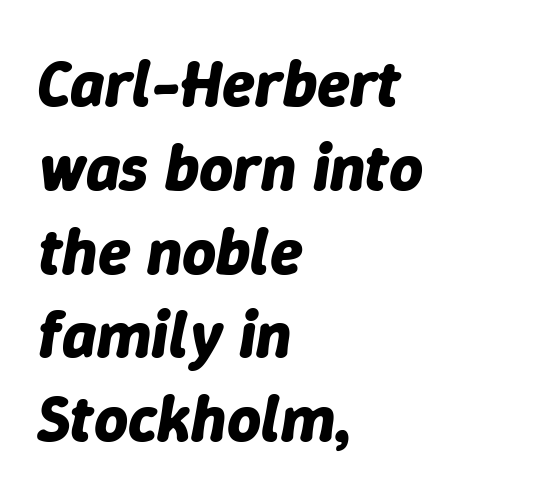
{"italic": "yes", "lean": "right", "slant_degrees": 9, "bold": "yes", "weight": "bold", "width": "normal", "stroke_contrast": "low", "x_height": "medium", "monospaced": "no", "underline": "no", "align": "left", "line_spacing": "normal", "line_spacing_ratio": 1.27, "letter_spacing": "normal", "letter_spacing_em": 0.0, "glyph_px": 66}
